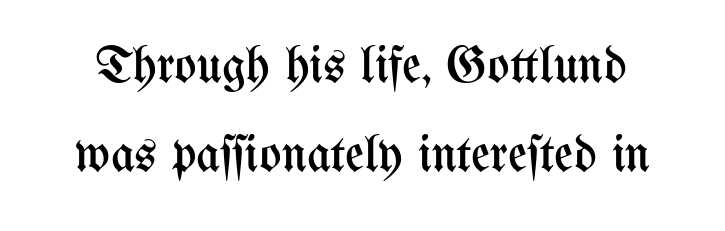
{"italic": "no", "bold": "no", "weight": "regular", "width": "condensed", "stroke_contrast": "medium", "x_height": "medium", "monospaced": "no", "underline": "no", "line_spacing_ratio": 1.72, "letter_spacing": "normal", "letter_spacing_em": 0.0, "glyph_px": 52}
